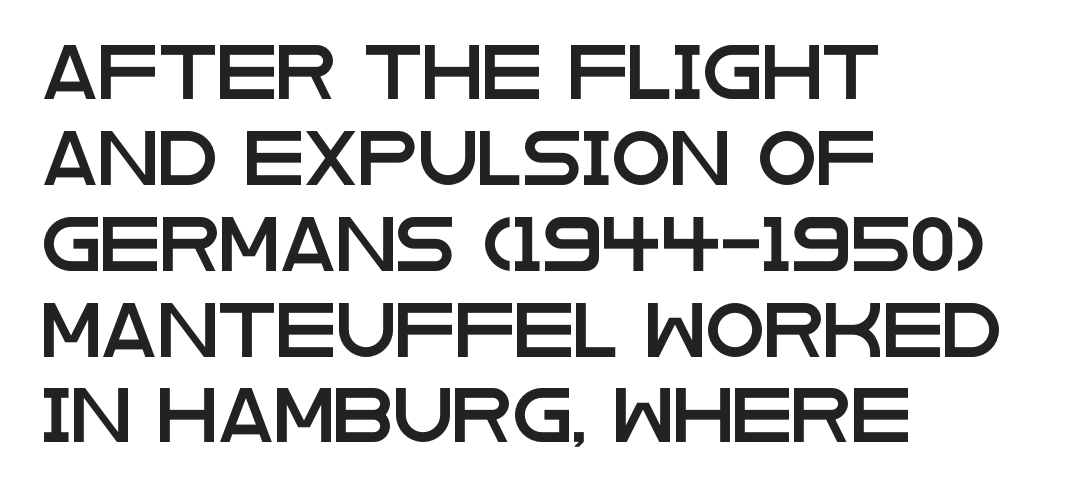
{"serif": "no", "italic": "no", "width": "wide", "stroke_contrast": "low", "x_height": "large", "monospaced": "no", "underline": "no", "align": "left", "line_spacing": "normal", "line_spacing_ratio": 1.59, "letter_spacing": "normal", "letter_spacing_em": 0.0, "glyph_px": 54}
